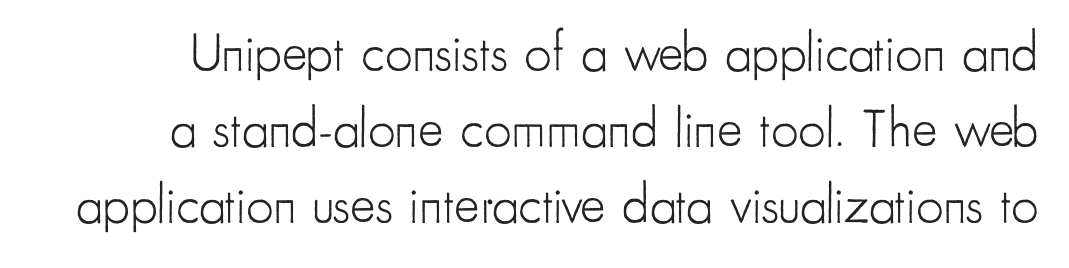
To sum up the face: it is a sans, with no serifs. This sample keeps an unexceptional amount of space between lines. The type sits square on the baseline with zero lean. A typesetter would call this proportional, since set widths differ per character.
